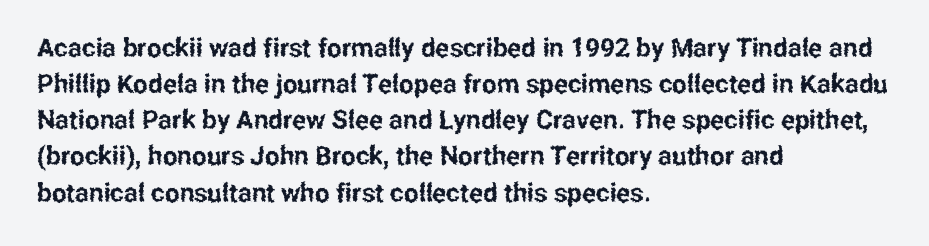
The image shows 26 px text type, upright; set left-aligned, normal line spacing (1.39x), normal letter spacing, not underlined.
